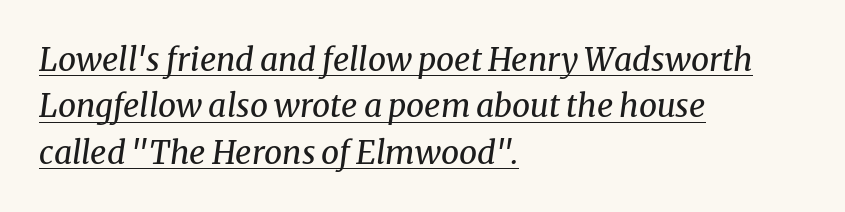
The image shows 32 px regular-weight serif type, italic (leaning right); set left-aligned, normal line spacing (1.45x), normal letter spacing, underlined; medium stroke contrast and a medium x-height.
